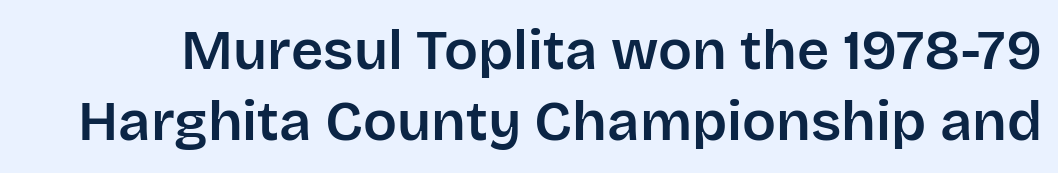
Q: Is the text italic (slanted)? A: No, it is upright.
Q: Is the typeface a serif or a sans-serif typeface? A: Sans-serif.
Q: Is the text underlined? A: No.
Q: Is the spacing between letters normal or unusually wide? A: Normal.
Q: Is the spacing between lines tight, normal or loose? A: Normal.
Q: Width (condensed, normal, or wide)? A: Normal.
Q: Stroke contrast? A: Low.
Q: x-height? A: Large.
Q: Monospaced? A: No.
